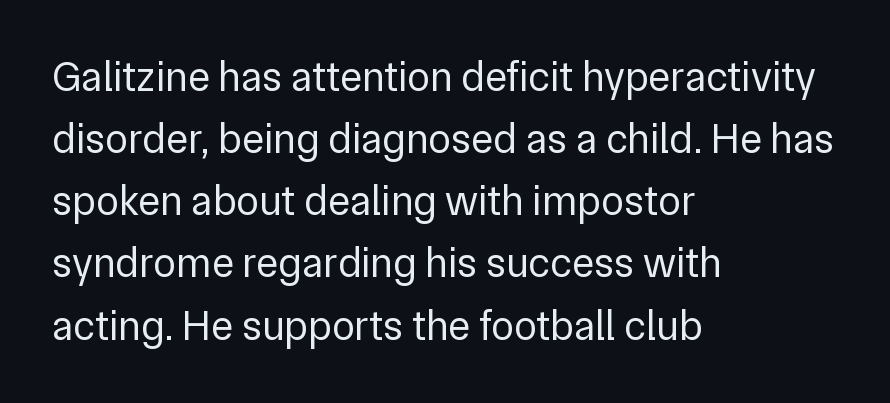
The image shows 42 px regular-weight sans-serif type, upright; set left-aligned, normal line spacing (1.48x), normal letter spacing, not underlined; low stroke contrast and a medium x-height.
